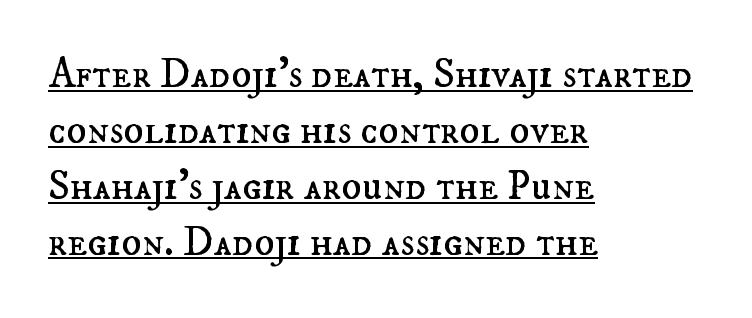
A student would call this left alignment; a typographer would say flush left, rag right. Proportional: the letters do not fall into vertical columns. In terms of letterspacing, this is plain default setting. This sample keeps an unexceptional amount of space between lines. A rule runs beneath these lines of type. The strokes are not fattened; the text isn't bold.
